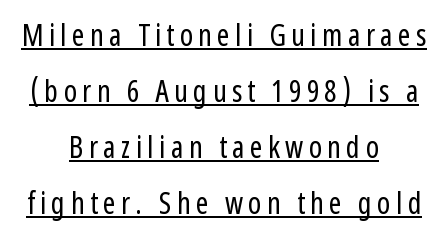
The image shows 30 px regular-weight, condensed sans-serif type, upright; set centered, line spacing 1.87x, underlined; low stroke contrast and a medium x-height.
